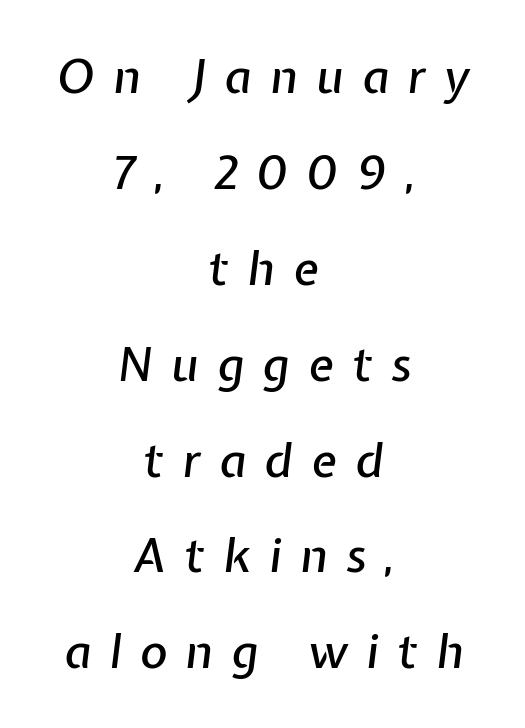
{"italic": "yes", "lean": "right", "slant_degrees": 7, "width": "normal", "stroke_contrast": "low", "x_height": "medium", "monospaced": "no", "underline": "no", "align": "center", "line_spacing": "loose", "line_spacing_ratio": 2.04, "letter_spacing": "wide", "letter_spacing_em": 0.39, "glyph_px": 47}
